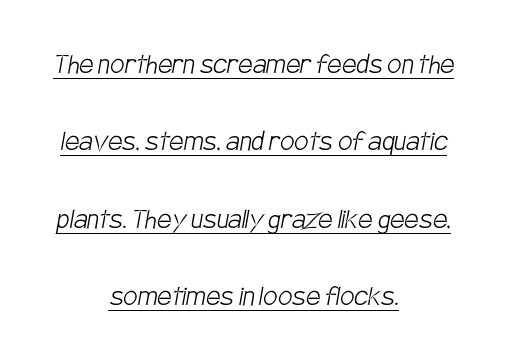
The image shows 32 px light, condensed sans-serif type; set centered, loose line spacing (2.42x), normal letter spacing, underlined; low stroke contrast and a large x-height.
